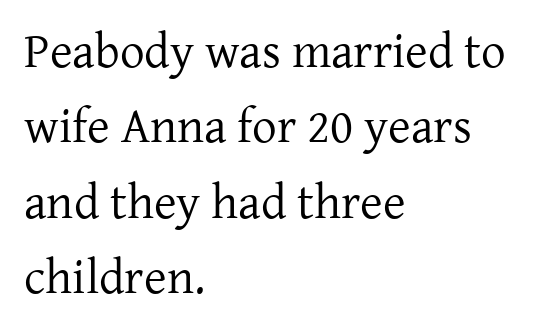
Line starts are locked; line ends wander. A normal amount of white space separates one row of letters from the next. Nobody drew a line under any word here. Words appear dense and cohesive because spacing is normal. A typesetter would label this face a serif.
